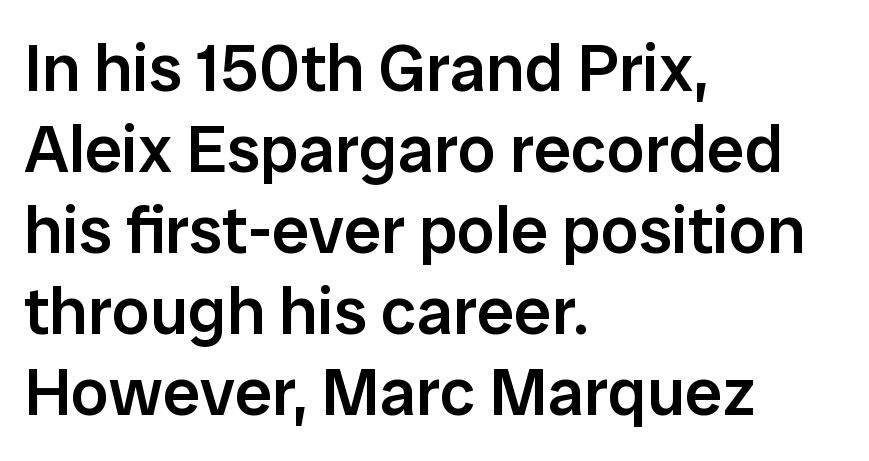
{"serif": "no", "italic": "no", "bold": "semi", "weight": "semibold", "width": "normal", "stroke_contrast": "low", "x_height": "medium", "monospaced": "no", "underline": "no", "align": "left", "line_spacing_ratio": 1.21, "letter_spacing": "normal", "letter_spacing_em": 0.0, "glyph_px": 67}
